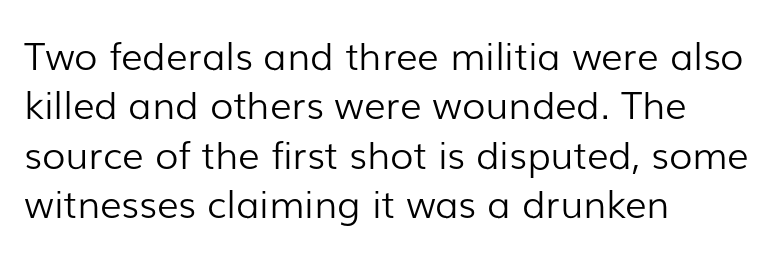
{"serif": "no", "italic": "no", "bold": "no", "weight": "light", "width": "normal", "stroke_contrast": "low", "x_height": "medium", "monospaced": "no", "underline": "no", "align": "left", "line_spacing": "normal", "line_spacing_ratio": 1.3, "letter_spacing": "normal", "letter_spacing_em": 0.0, "glyph_px": 38}
